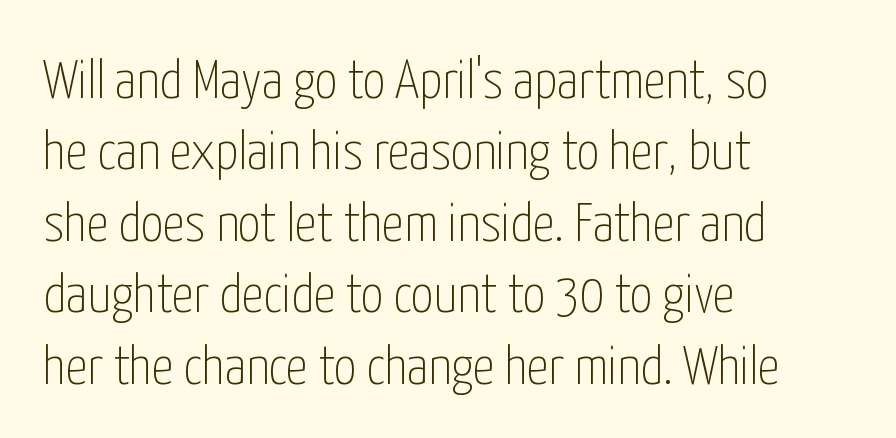
Q: Is the text bold? A: No.
Q: Is the text italic (slanted)? A: No, it is upright.
Q: Is the typeface a serif or a sans-serif typeface? A: Sans-serif.
Q: Is the text underlined? A: No.
Q: How is the paragraph aligned? A: Left-aligned.
Q: Is the spacing between letters normal or unusually wide? A: Normal.
Q: Is the spacing between lines tight, normal or loose? A: Normal.
Q: Width (condensed, normal, or wide)? A: Condensed.
Q: Stroke contrast? A: Low.
Q: x-height? A: Medium.
Q: Monospaced? A: No.
